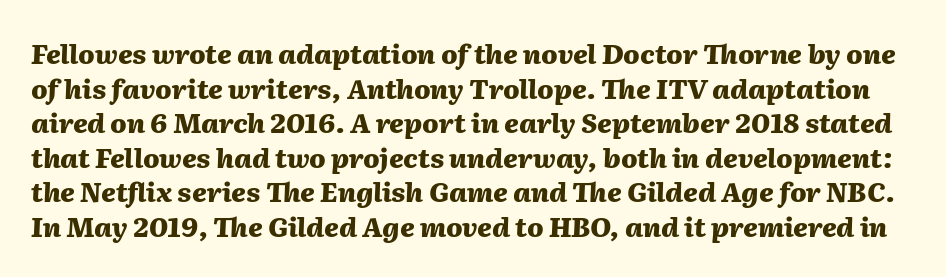
Q: Is the text bold? A: Yes.
Q: Is the text italic (slanted)? A: Yes, it leans right by about 2 degrees.
Q: Is the text underlined? A: No.
Q: Is the spacing between letters normal or unusually wide? A: Normal.
Q: Is the spacing between lines tight, normal or loose? A: Normal.
